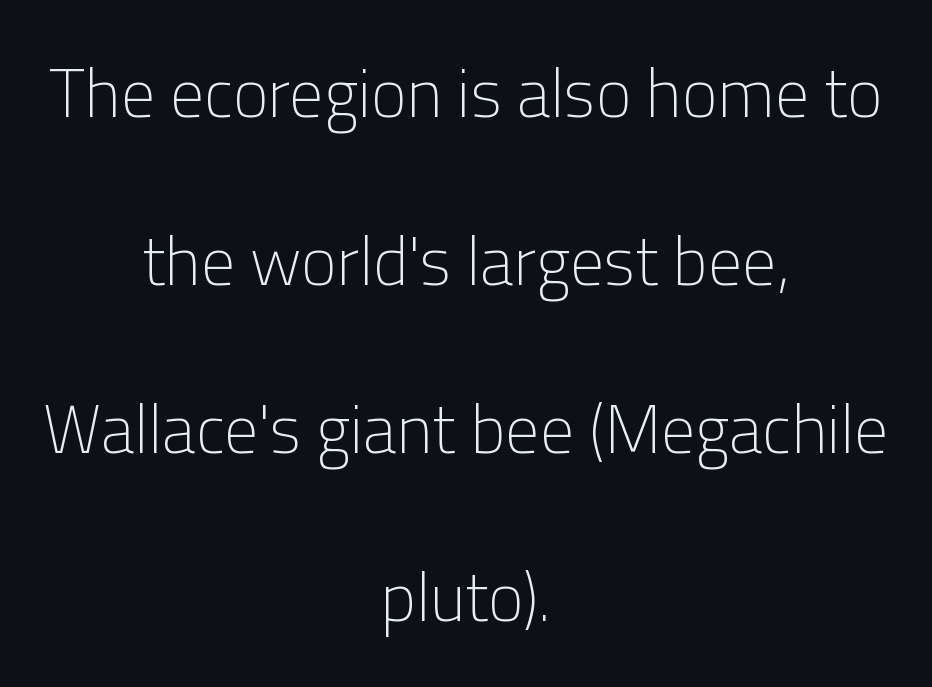
{"serif": "no", "italic": "no", "bold": "no", "weight": "light", "width": "normal", "stroke_contrast": "low", "x_height": "medium", "monospaced": "no", "underline": "no", "align": "center", "line_spacing": "loose", "line_spacing_ratio": 2.47, "letter_spacing": "normal", "letter_spacing_em": 0.0, "glyph_px": 68}
